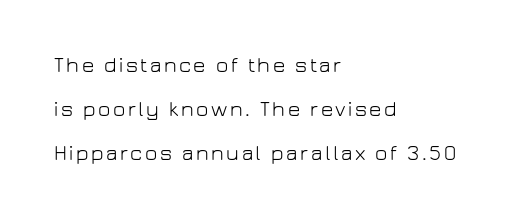
Each new line begins a long way beneath the previous one. Vertical strokes here are truly vertical. Does the copy run flush right? No — it runs flush left. The space beneath each line is pristine and unruled.
